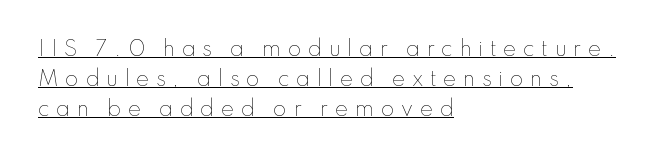
{"italic": "no", "bold": "no", "underline": "yes", "align": "left", "line_spacing": "normal", "line_spacing_ratio": 1.49, "letter_spacing": "wide", "letter_spacing_em": 0.32, "glyph_px": 20}
